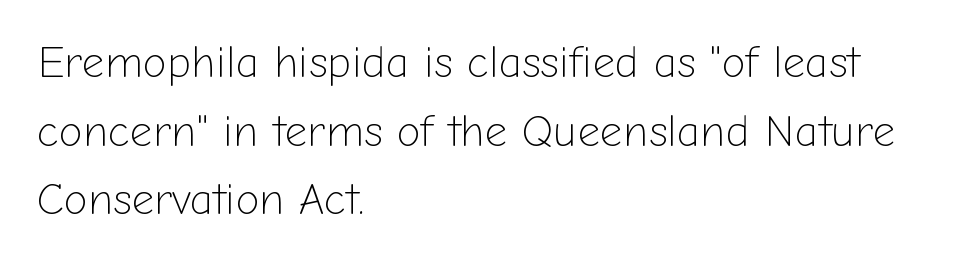
Q: Is the text bold? A: No.
Q: Is the text italic (slanted)? A: No, it is upright.
Q: Is the typeface a serif or a sans-serif typeface? A: Sans-serif.
Q: Is the text underlined? A: No.
Q: How is the paragraph aligned? A: Left-aligned.
Q: Is the spacing between letters normal or unusually wide? A: Normal.
Q: Is the spacing between lines tight, normal or loose? A: Normal.
Q: Width (condensed, normal, or wide)? A: Normal.
Q: Stroke contrast? A: Low.
Q: x-height? A: Medium.
Q: Monospaced? A: No.
